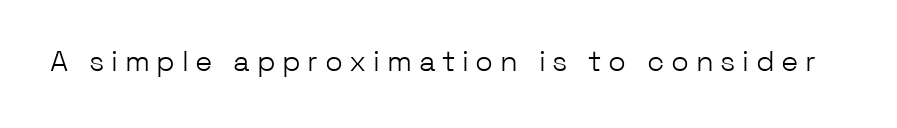
{"serif": "no", "italic": "no", "bold": "no", "weight": "light", "width": "normal", "stroke_contrast": "low", "x_height": "medium", "monospaced": "no", "underline": "no", "letter_spacing": "wide", "letter_spacing_em": 0.23, "glyph_px": 29}
